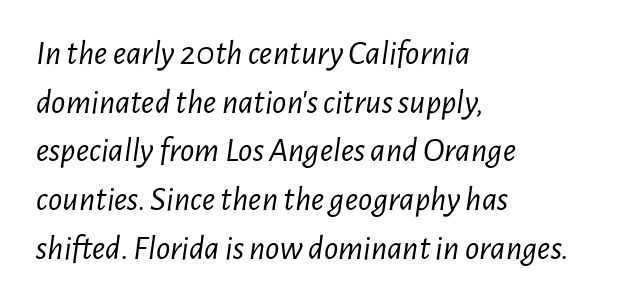
The passage shown leans; its letterforms are oblique. Observe the ordinary spacing: letters are neighbours, not strangers. This sample keeps an unexceptional amount of space between lines. Think standard paragraph weight, or any step lighter than that.
